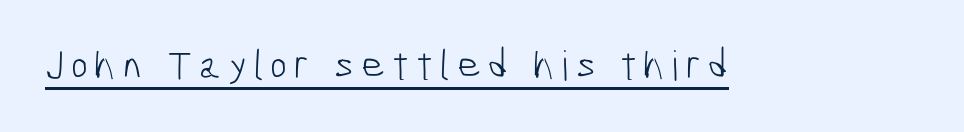
{"serif": "no", "bold": "no", "weight": "light", "width": "condensed", "stroke_contrast": "low", "x_height": "medium", "monospaced": "no", "underline": "yes", "glyph_px": 41}
